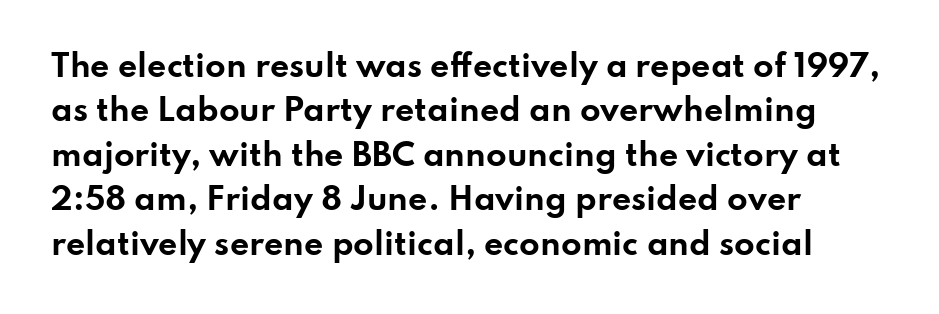
Grotesque or geometric, the face here clearly has no serifs. A typesetter would call this zero additional tracking. Vertical strokes here are truly vertical. The rendering uses a moderate line-height, typical for paragraphs.
